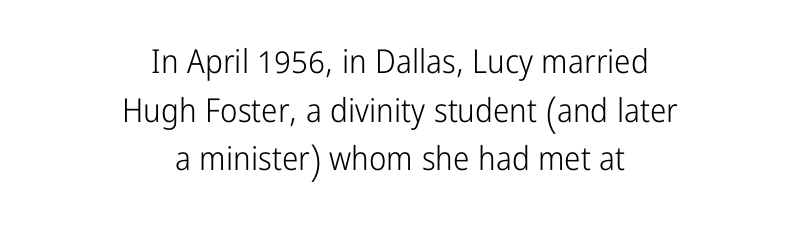
These lines stack symmetrically, like a column narrowing and widening about its center. Varying glyph widths throughout — classic text-font behaviour. The letters carry no serifs — their stems end cleanly without finishing strokes. The letters sit at their default tracking, neither squeezed nor spread.
